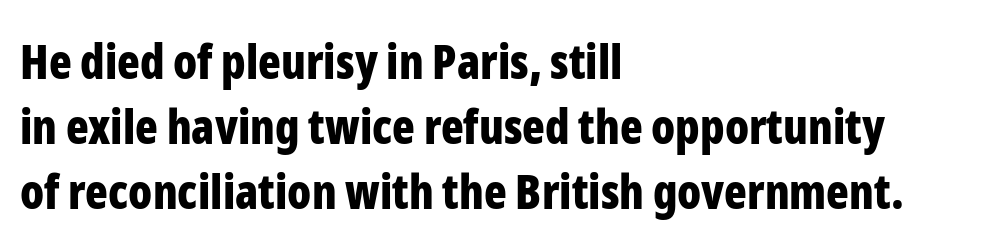
The image shows 47 px bold, condensed sans-serif type, upright; set left-aligned, normal line spacing (1.38x), normal letter spacing, not underlined; low stroke contrast and a medium x-height.
